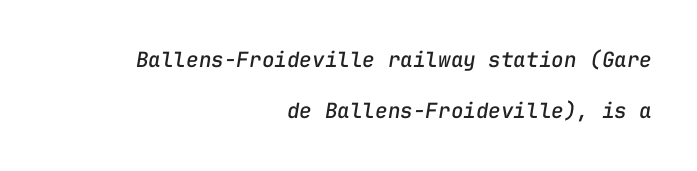
The lines in this sample share a right terminus and differ only in where they begin. Quick note: underline off. Horizontal bands of white between lines are thick stripes. A typesetter would call this zero additional tracking. The rendering applies a slant to the glyphs.
